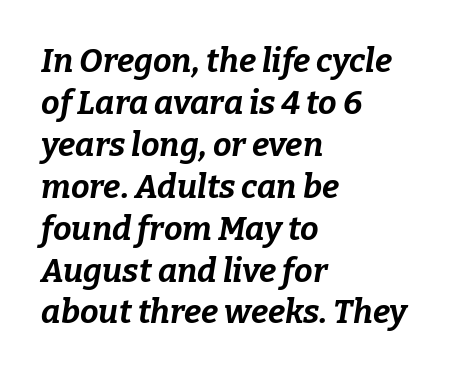
Q: Is the text bold? A: Yes.
Q: Is the text italic (slanted)? A: Yes, it leans right by about 9 degrees.
Q: Is the text underlined? A: No.
Q: How is the paragraph aligned? A: Left-aligned.
Q: Is the spacing between letters normal or unusually wide? A: Normal.
Q: Is the spacing between lines tight, normal or loose? A: Normal.
Q: Width (condensed, normal, or wide)? A: Normal.
Q: Stroke contrast? A: Low.
Q: x-height? A: Medium.
Q: Monospaced? A: No.
